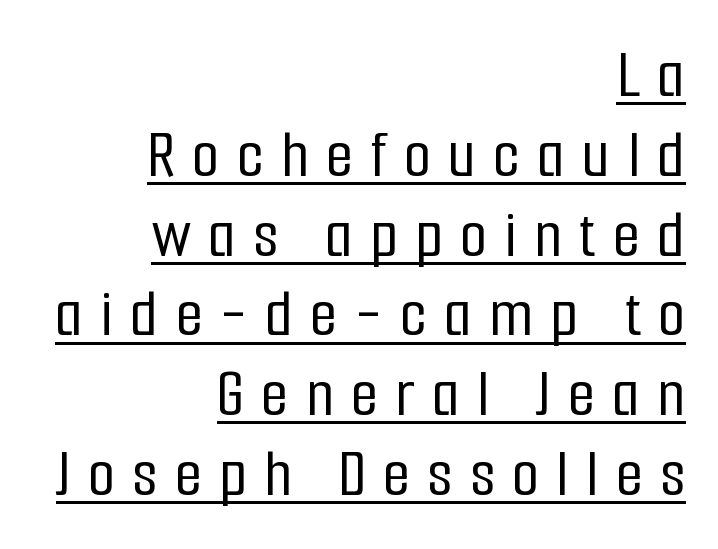
Q: Is the text italic (slanted)? A: No, it is upright.
Q: Is the typeface a serif or a sans-serif typeface? A: Sans-serif.
Q: Is the text underlined? A: Yes.
Q: How is the paragraph aligned? A: Right-aligned.
Q: Is the spacing between letters normal or unusually wide? A: Unusually wide.
Q: Is the spacing between lines tight, normal or loose? A: Tight.
Q: Width (condensed, normal, or wide)? A: Condensed.
Q: Stroke contrast? A: Low.
Q: x-height? A: Medium.
Q: Monospaced? A: No.
